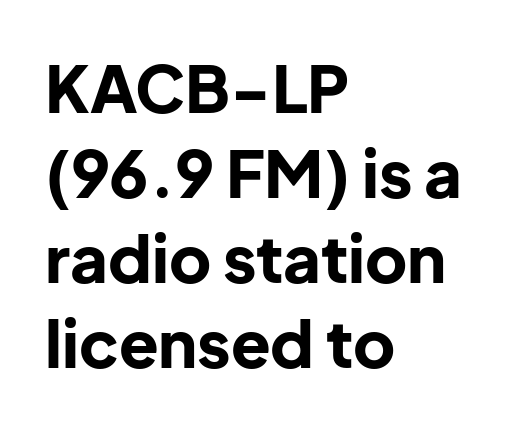
Does the weight exceed regular? Yes, all the way to bold. Does the leading feel generous? No, just average. The passage shown is typed in a proportional face where columns would drift. Quick note: underline off.
